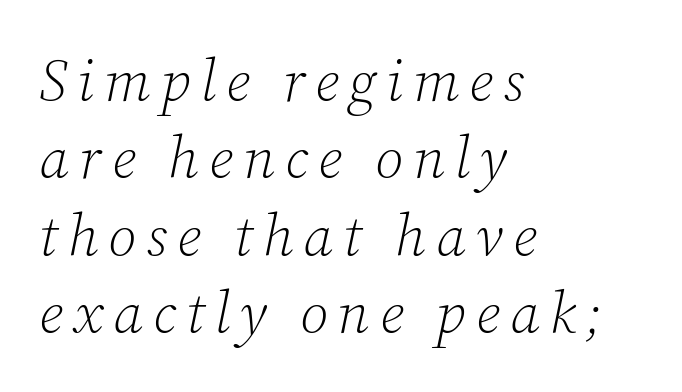
Q: Is the text bold? A: No.
Q: Is the text italic (slanted)? A: Yes, it leans right by about 12 degrees.
Q: Is the typeface a serif or a sans-serif typeface? A: Serif.
Q: Is the text underlined? A: No.
Q: How is the paragraph aligned? A: Left-aligned.
Q: Is the spacing between lines tight, normal or loose? A: Normal.
Q: Width (condensed, normal, or wide)? A: Normal.
Q: Stroke contrast? A: Low.
Q: x-height? A: Medium.
Q: Monospaced? A: No.
